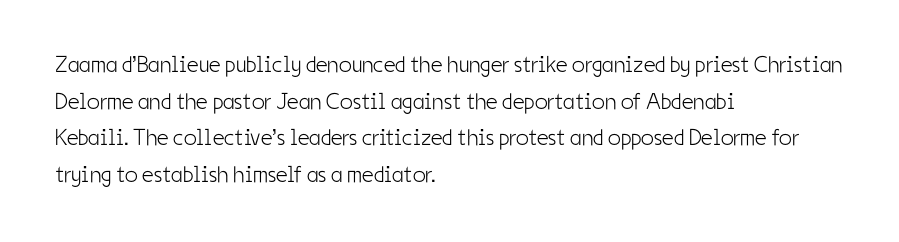
Notice how descenders clear the ascenders below comfortably — that's standard leading. Heft: none added — not bold. Posture: upright roman. The tracking reads as untouched default to a designer's eye. If you drew a ruler down the left edge, every line would touch it.
